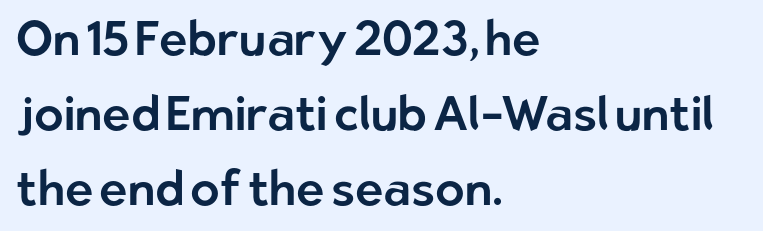
Q: Is the text italic (slanted)? A: No, it is upright.
Q: Is the typeface a serif or a sans-serif typeface? A: Sans-serif.
Q: Is the text underlined? A: No.
Q: How is the paragraph aligned? A: Left-aligned.
Q: Is the spacing between letters normal or unusually wide? A: Normal.
Q: Is the spacing between lines tight, normal or loose? A: Normal.
Q: Width (condensed, normal, or wide)? A: Normal.
Q: Stroke contrast? A: Low.
Q: x-height? A: Medium.
Q: Monospaced? A: No.
